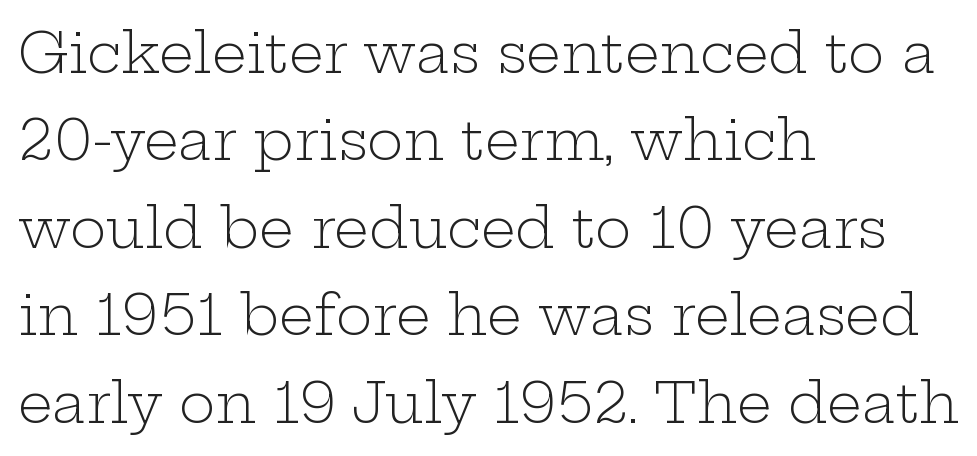
{"serif": "yes", "italic": "no", "bold": "no", "weight": "light", "width": "wide", "stroke_contrast": "low", "x_height": "medium", "monospaced": "no", "underline": "no", "align": "left", "line_spacing": "normal", "line_spacing_ratio": 1.59, "letter_spacing": "normal", "letter_spacing_em": 0.0, "glyph_px": 55}
